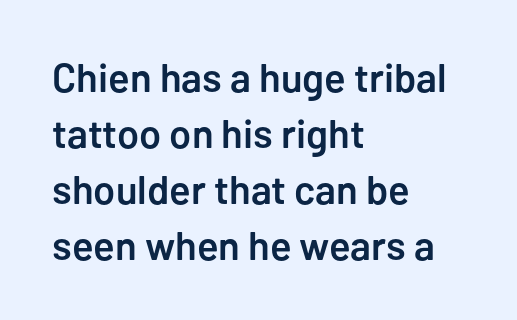
{"serif": "no", "italic": "no", "bold": "semi", "weight": "semibold", "width": "normal", "stroke_contrast": "low", "x_height": "medium", "monospaced": "no", "underline": "no", "align": "left", "line_spacing": "normal", "line_spacing_ratio": 1.4, "letter_spacing": "normal", "letter_spacing_em": 0.0, "glyph_px": 40}
